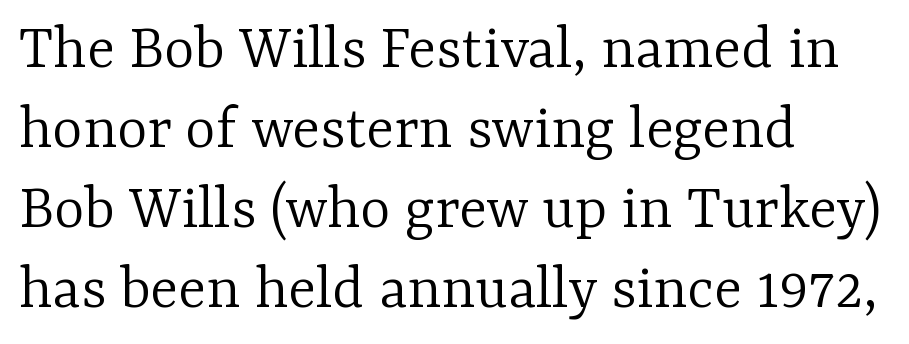
Q: Is the text bold? A: No.
Q: Is the text italic (slanted)? A: No, it is upright.
Q: Is the typeface a serif or a sans-serif typeface? A: Serif.
Q: Is the text underlined? A: No.
Q: How is the paragraph aligned? A: Left-aligned.
Q: Is the spacing between letters normal or unusually wide? A: Normal.
Q: Width (condensed, normal, or wide)? A: Normal.
Q: Stroke contrast? A: Low.
Q: x-height? A: Medium.
Q: Monospaced? A: No.
